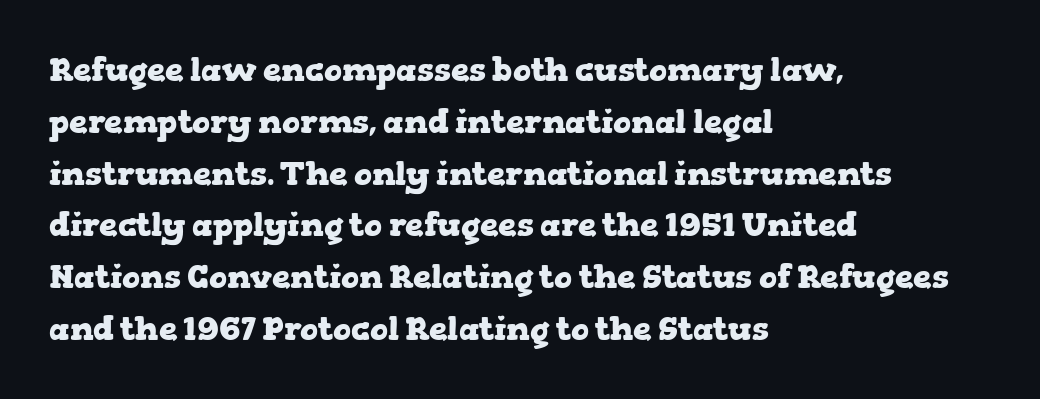
Q: Is the text bold? A: Yes.
Q: Is the text italic (slanted)? A: No, it is upright.
Q: Is the typeface a serif or a sans-serif typeface? A: Serif.
Q: Is the text underlined? A: No.
Q: How is the paragraph aligned? A: Left-aligned.
Q: Is the spacing between letters normal or unusually wide? A: Normal.
Q: Is the spacing between lines tight, normal or loose? A: Normal.
Q: Width (condensed, normal, or wide)? A: Wide.
Q: Stroke contrast? A: Low.
Q: x-height? A: Medium.
Q: Monospaced? A: No.
